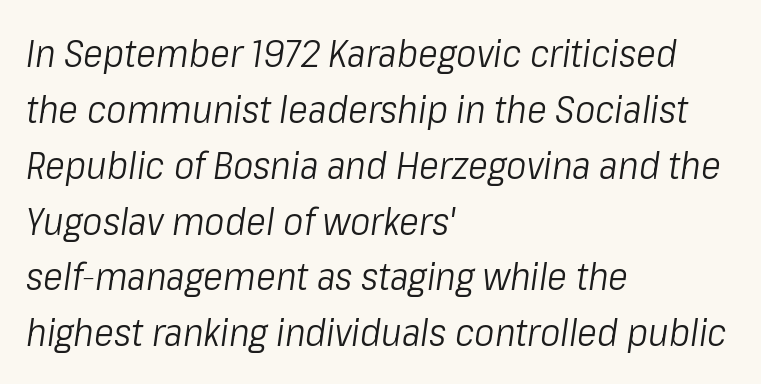
Q: Is the text bold? A: No.
Q: Is the text italic (slanted)? A: Yes, it leans right by about 8 degrees.
Q: Is the text underlined? A: No.
Q: How is the paragraph aligned? A: Left-aligned.
Q: Is the spacing between letters normal or unusually wide? A: Normal.
Q: Is the spacing between lines tight, normal or loose? A: Normal.
Q: Width (condensed, normal, or wide)? A: Condensed.
Q: Stroke contrast? A: Low.
Q: x-height? A: Medium.
Q: Monospaced? A: No.
